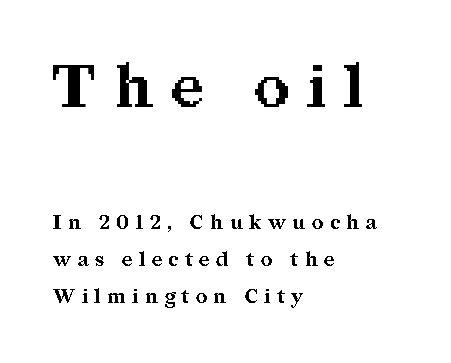
{"serif": "yes", "italic": "no", "bold": "yes", "weight": "bold", "width": "normal", "stroke_contrast": "medium", "x_height": "medium", "monospaced": "no", "underline": "no", "align": "left", "line_spacing_ratio": 1.87, "letter_spacing": "wide", "letter_spacing_em": 0.33, "larger_block": "first", "size_ratio": 2.95, "glyph_px": 59}
